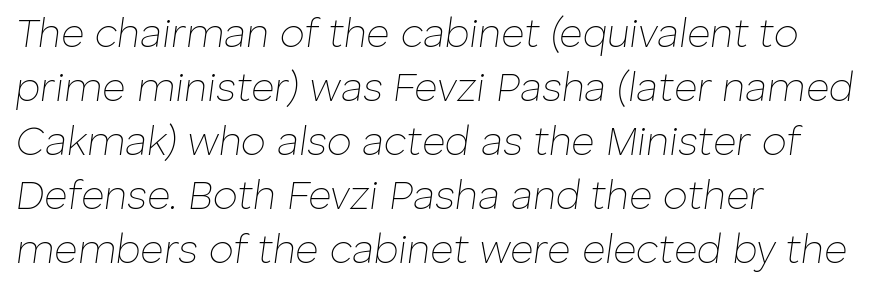
{"italic": "yes", "lean": "right", "slant_degrees": 8, "bold": "no", "weight": "thin", "width": "normal", "stroke_contrast": "low", "x_height": "medium", "monospaced": "no", "underline": "no", "align": "left", "line_spacing": "normal", "line_spacing_ratio": 1.35, "letter_spacing": "normal", "letter_spacing_em": 0.0, "glyph_px": 40}
